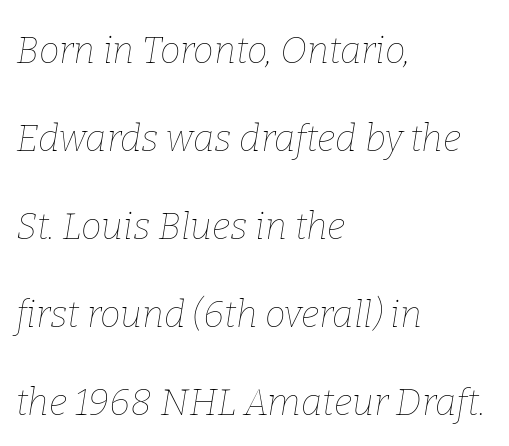
Q: Is the text bold? A: No.
Q: Is the text italic (slanted)? A: Yes, it leans right by about 9 degrees.
Q: Is the text underlined? A: No.
Q: How is the paragraph aligned? A: Left-aligned.
Q: Is the spacing between letters normal or unusually wide? A: Normal.
Q: Is the spacing between lines tight, normal or loose? A: Loose.
Q: Width (condensed, normal, or wide)? A: Normal.
Q: Stroke contrast? A: Low.
Q: x-height? A: Medium.
Q: Monospaced? A: No.
